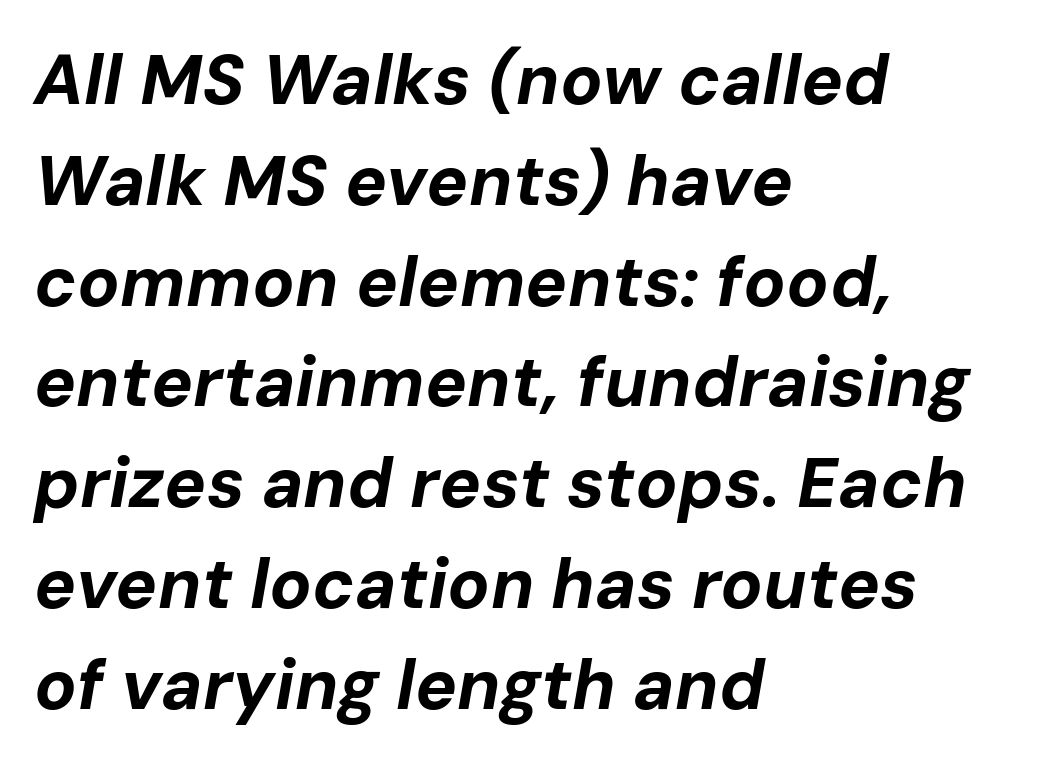
Check the space under the baseline: it is left empty. Pretty heavy lettering here — definitely bold. Regarding leading, the lines here are spaced in the standard way. You can tell it's italic because the verticals aren't actually vertical. Nothing unusual about the tracking: characters are spaced as the font intends. You could not count columns in this text — the font is proportionally spaced.
